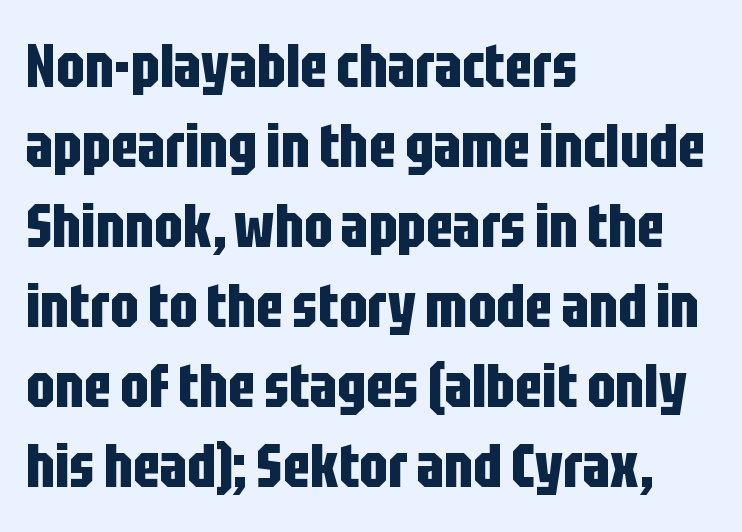
Honestly, the letter spacing is just normal — you wouldn't notice it. Each letter keeps its own natural width here, so spacing adapts to shape. Are there feet on the stems? There aren't — it's a sans. The sample has been set heavy, in full bold. This is roman type, the default non-slanted kind. One glance says typical: line gaps are just what's usual.
